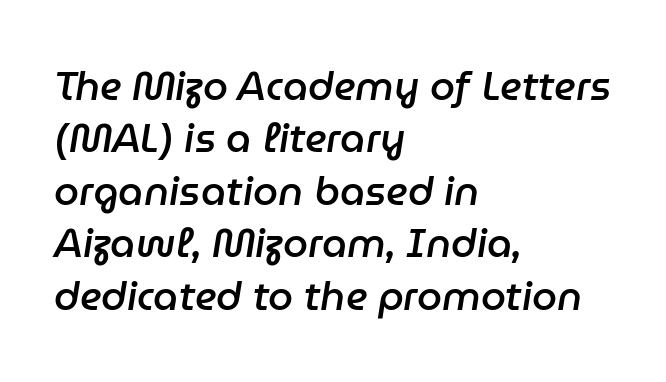
A classic flush-left, rag-right setting is used for this passage. Nobody drew a line under any word here. Between one letter and the next there's only the usual sliver of space. Baseline-to-baseline distance is the conventional proportion of letter height.
